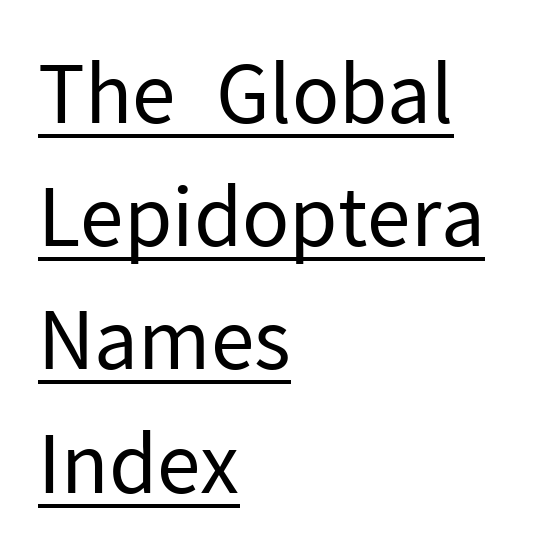
The image shows 80 px regular-weight sans-serif type, upright; set left-aligned, normal line spacing (1.54x), normal letter spacing, underlined; low stroke contrast and a medium x-height.
